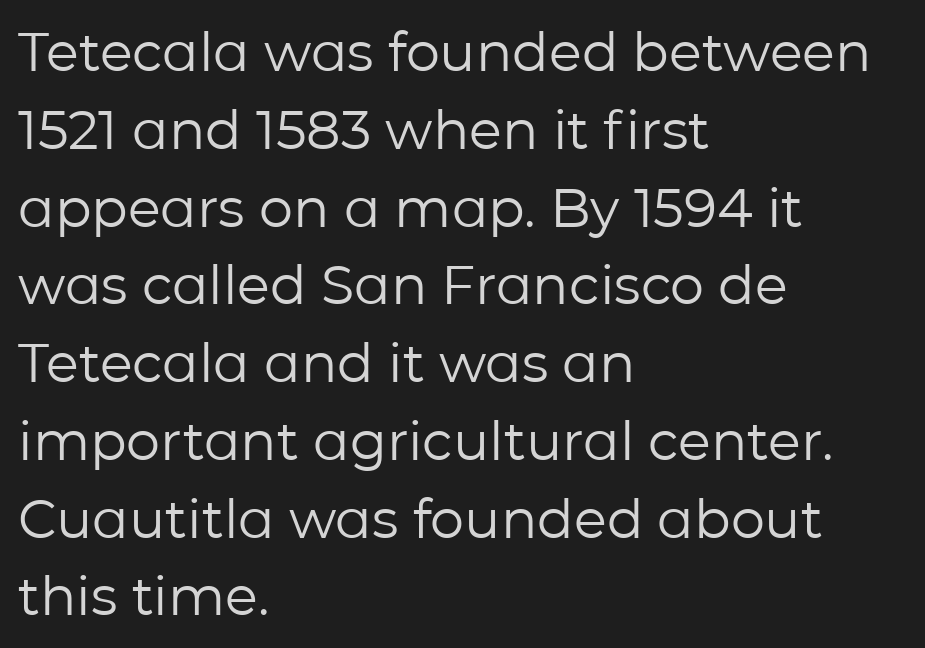
Note the varied advance widths — an 'i' is clearly narrower than an 'm'. Plain, unruled lines of type. Note: no serifs on the glyphs. What stands out about the letter spacing? Nothing — it is the standard amount.
